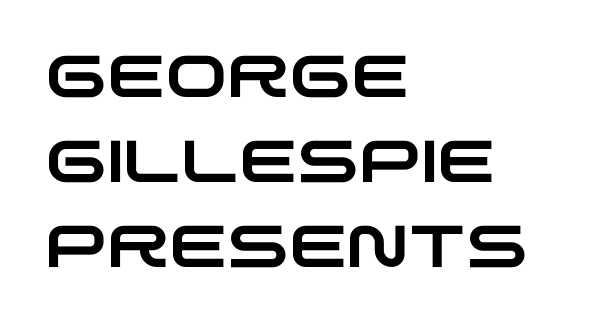
Q: Is the typeface a serif or a sans-serif typeface? A: Sans-serif.
Q: Is the text underlined? A: No.
Q: How is the paragraph aligned? A: Left-aligned.
Q: Is the spacing between letters normal or unusually wide? A: Normal.
Q: Is the spacing between lines tight, normal or loose? A: Normal.
Q: Width (condensed, normal, or wide)? A: Wide.
Q: Stroke contrast? A: Low.
Q: x-height? A: Large.
Q: Monospaced? A: No.
